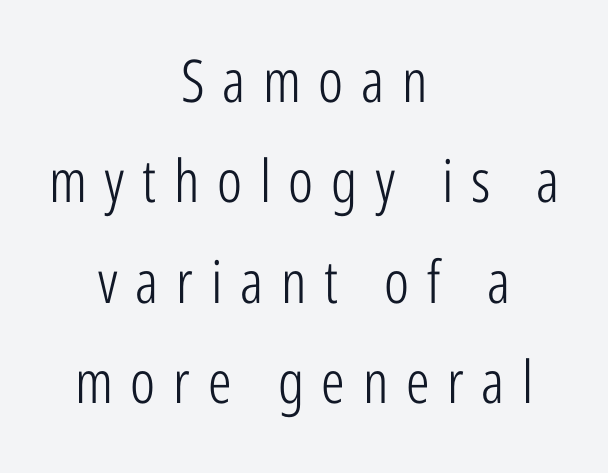
The image shows 59 px light, condensed sans-serif type, upright; set centered, normal line spacing (1.7x), unusually wide letter spacing (+0.3 em), not underlined; low stroke contrast and a medium x-height.
